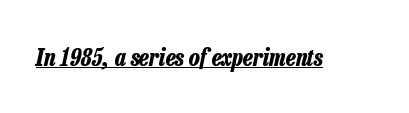
The image shows 24 px bold type, italic (leaning right); set normal letter spacing, underlined.
